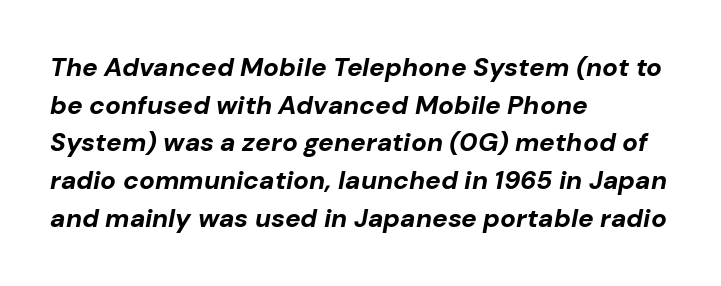
{"italic": "yes", "lean": "right", "slant_degrees": 10, "bold": "yes", "underline": "no", "align": "left", "line_spacing": "normal", "line_spacing_ratio": 1.45, "letter_spacing": "normal", "letter_spacing_em": 0.0, "glyph_px": 26}
